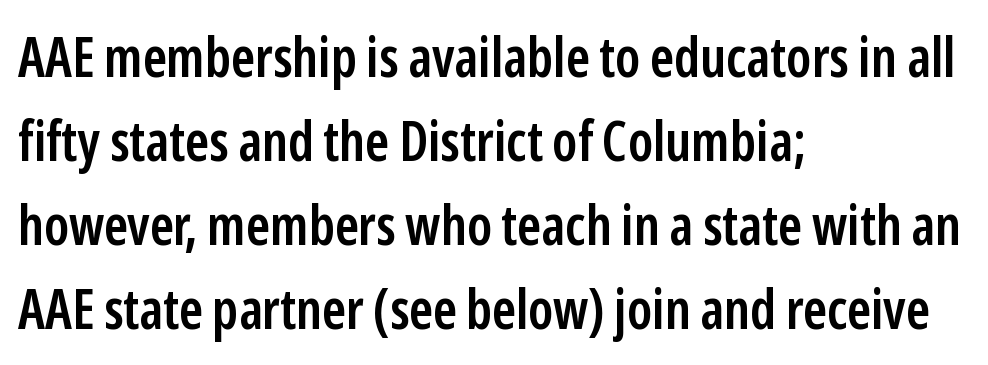
Q: Is the text bold? A: Semi-bold.
Q: Is the text italic (slanted)? A: No, it is upright.
Q: Is the typeface a serif or a sans-serif typeface? A: Sans-serif.
Q: Is the text underlined? A: No.
Q: How is the paragraph aligned? A: Left-aligned.
Q: Is the spacing between letters normal or unusually wide? A: Normal.
Q: Is the spacing between lines tight, normal or loose? A: Normal.
Q: Width (condensed, normal, or wide)? A: Condensed.
Q: Stroke contrast? A: Low.
Q: x-height? A: Medium.
Q: Monospaced? A: No.
